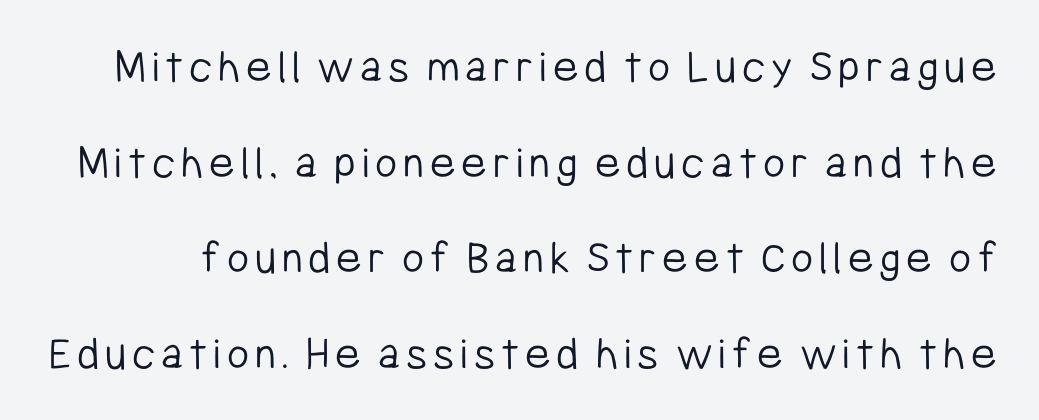
This rendering employs a face without finishing strokes, i.e., a sans-serif. It's the straight-up-and-down kind of type. Letters rest on an invisible, unmarked baseline. Line spacing here is loose. No extra ink here — the face is not bold. You could not count columns in this text — the font is proportionally spaced.
